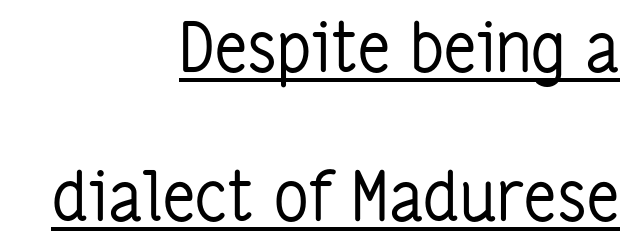
The image shows 68 px regular-weight, condensed sans-serif type, upright; set right-aligned, loose line spacing (2.19x), normal letter spacing, underlined; low stroke contrast and a medium x-height.
